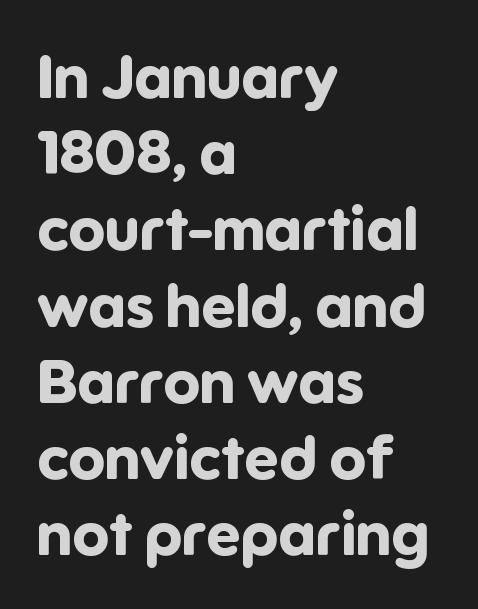
Descenders are the only things crossing below the line. This is roman type, the default non-slanted kind. This sample is left-justified, so line endings fall wherever the words run out. Honestly, the letter spacing is just normal — you wouldn't notice it. The designer went with a sans here, leaving each stem footless. Character widths vary here, with narrow letters taking less room than wide ones.
